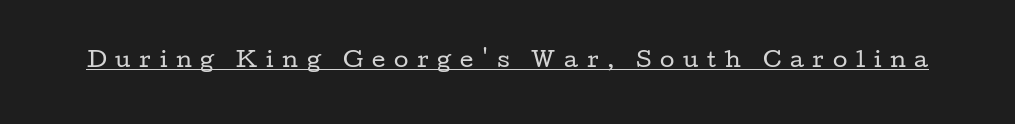
Q: Is the text bold? A: No.
Q: Is the text italic (slanted)? A: No, it is upright.
Q: Is the text underlined? A: Yes.
Q: Is the spacing between letters normal or unusually wide? A: Unusually wide.
